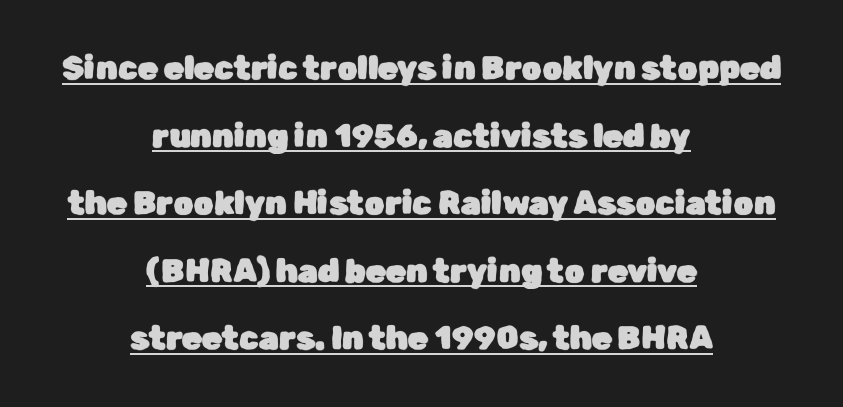
{"serif": "no", "italic": "no", "width": "normal", "stroke_contrast": "low", "x_height": "medium", "monospaced": "no", "underline": "yes", "align": "center", "line_spacing": "loose", "line_spacing_ratio": 2.11, "letter_spacing": "normal", "letter_spacing_em": 0.0, "glyph_px": 32}
